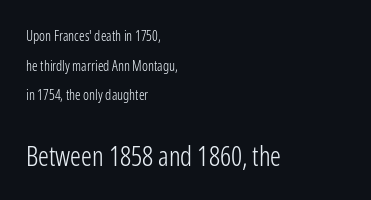
{"italic": "no", "bold": "no", "underline": "no", "align": "left", "line_spacing": "loose", "line_spacing_ratio": 2.12, "letter_spacing": "normal", "letter_spacing_em": 0.0, "larger_block": "second", "size_ratio": 1.93, "glyph_px": 27}
